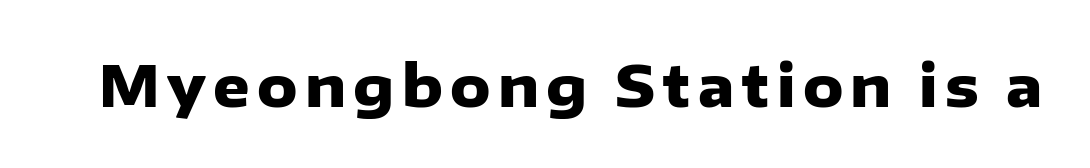
Q: Is the text bold? A: Yes.
Q: Is the text italic (slanted)? A: No, it is upright.
Q: Is the typeface a serif or a sans-serif typeface? A: Sans-serif.
Q: Is the text underlined? A: No.
Q: Width (condensed, normal, or wide)? A: Normal.
Q: Stroke contrast? A: Low.
Q: x-height? A: Medium.
Q: Monospaced? A: No.
